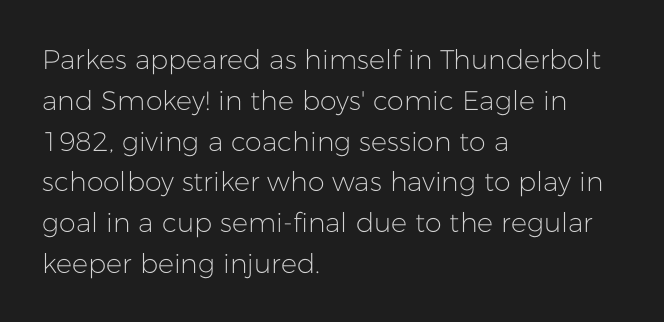
The passage shown stacks its lines at a standard gap. Plain, unruled lines of type. Summary of weight: not heavy and not bold. The rendering keeps characters at their native spacing. Notice how the stems are strictly vertical — no italics here.
